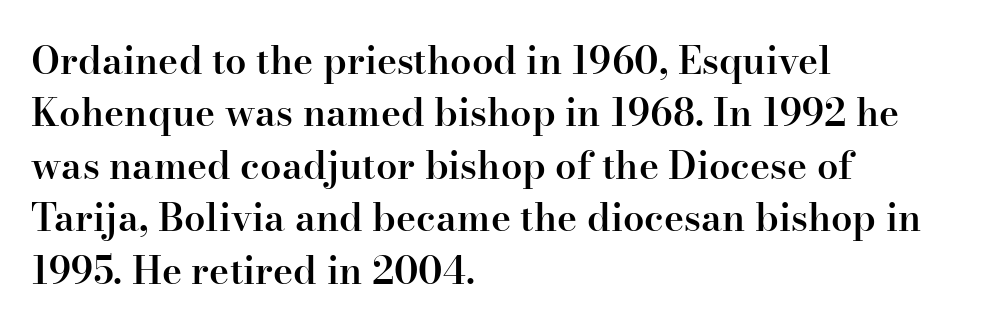
The image shows 38 px semibold serif type, upright; set left-aligned, normal line spacing (1.38x), normal letter spacing, not underlined; high stroke contrast and a small x-height.
